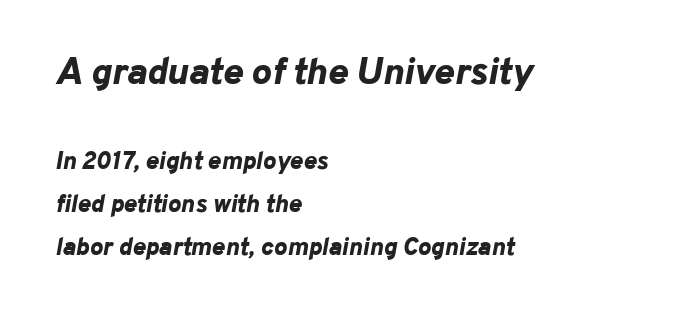
{"italic": "yes", "lean": "right", "slant_degrees": 10, "bold": "yes", "weight": "bold", "width": "normal", "stroke_contrast": "low", "x_height": "medium", "monospaced": "no", "underline": "no", "align": "left", "line_spacing_ratio": 1.71, "letter_spacing": "normal", "letter_spacing_em": 0.0, "larger_block": "first", "size_ratio": 1.52, "glyph_px": 38}
